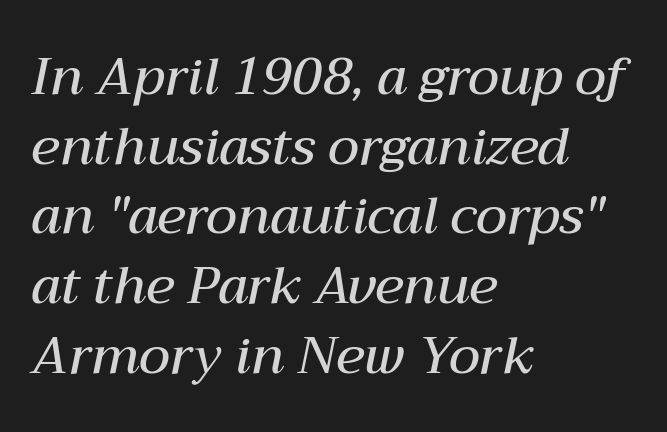
{"italic": "yes", "lean": "right", "slant_degrees": 12, "bold": "semi", "weight": "semibold", "width": "normal", "stroke_contrast": "medium", "x_height": "medium", "monospaced": "no", "underline": "no", "align": "left", "line_spacing": "normal", "line_spacing_ratio": 1.34, "letter_spacing": "normal", "letter_spacing_em": 0.0, "glyph_px": 52}
